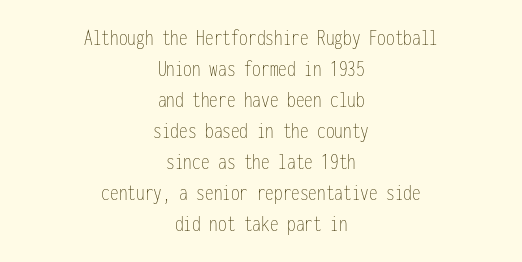
Q: Is the text bold? A: No.
Q: Is the text italic (slanted)? A: No, it is upright.
Q: Is the text underlined? A: No.
Q: How is the paragraph aligned? A: Centered.
Q: Is the spacing between letters normal or unusually wide? A: Normal.
Q: Is the spacing between lines tight, normal or loose? A: Normal.
